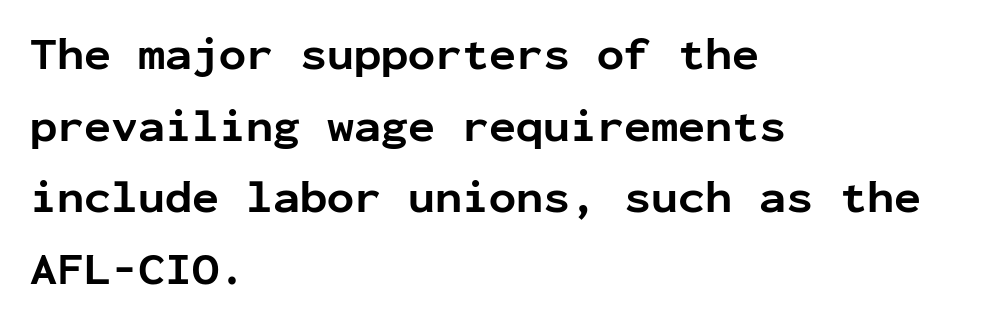
The passage shown is typed in a monospace face where columns stay perfectly aligned. Does the leading feel generous? No, just average. The gaps between neighbouring characters are ordinary and unremarkable. Descenders are the only things crossing below the line. These lines are composed in type without serifs. What weight is shown? A full bold with thick strokes.
